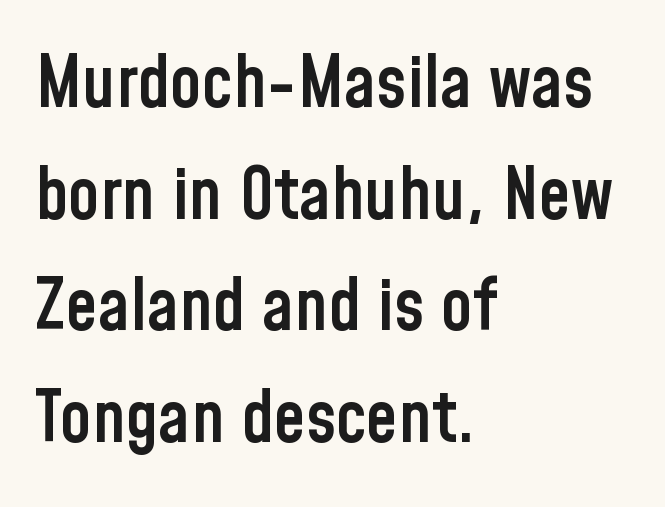
The image shows 72 px semibold, condensed sans-serif type, upright; set left-aligned, normal line spacing (1.55x), normal letter spacing, not underlined; low stroke contrast and a medium x-height.
